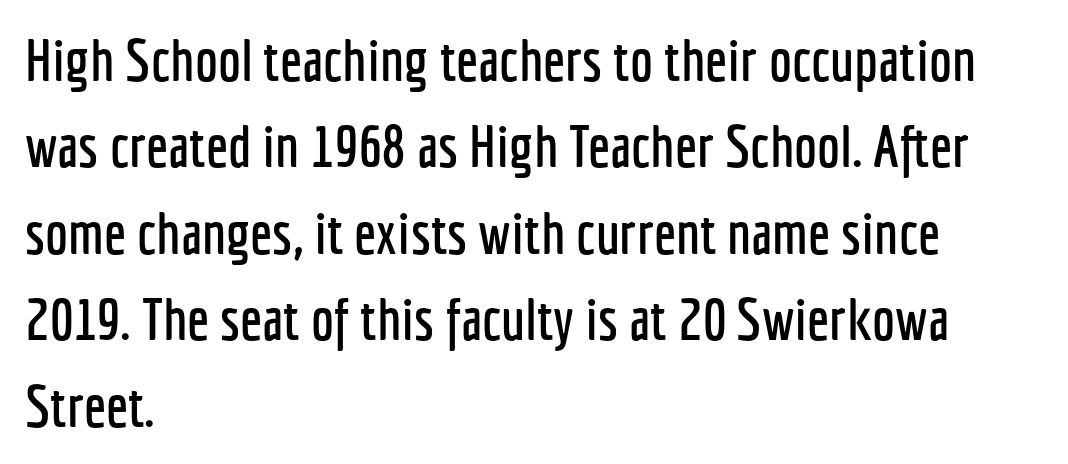
Q: Is the text italic (slanted)? A: No, it is upright.
Q: Is the typeface a serif or a sans-serif typeface? A: Sans-serif.
Q: Is the text underlined? A: No.
Q: How is the paragraph aligned? A: Left-aligned.
Q: Is the spacing between letters normal or unusually wide? A: Normal.
Q: Is the spacing between lines tight, normal or loose? A: Normal.
Q: Width (condensed, normal, or wide)? A: Condensed.
Q: Stroke contrast? A: Low.
Q: x-height? A: Medium.
Q: Monospaced? A: No.
